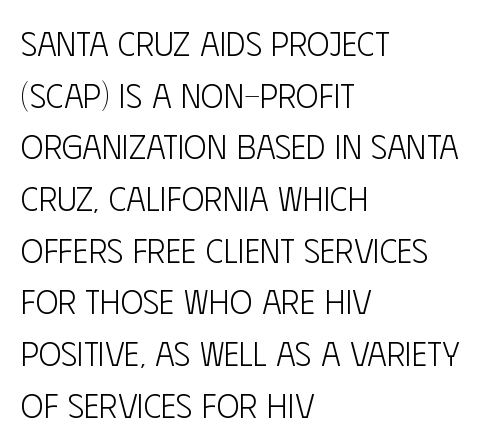
The image shows 34 px light, condensed sans-serif type, upright; set left-aligned, normal line spacing (1.52x), normal letter spacing, not underlined; low stroke contrast and a large x-height.
